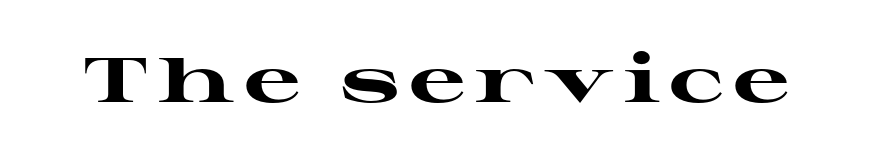
Q: Is the text bold? A: Yes.
Q: Is the text italic (slanted)? A: No, it is upright.
Q: Is the typeface a serif or a sans-serif typeface? A: Serif.
Q: Is the text underlined? A: No.
Q: Width (condensed, normal, or wide)? A: Wide.
Q: Stroke contrast? A: High.
Q: x-height? A: Medium.
Q: Monospaced? A: No.
